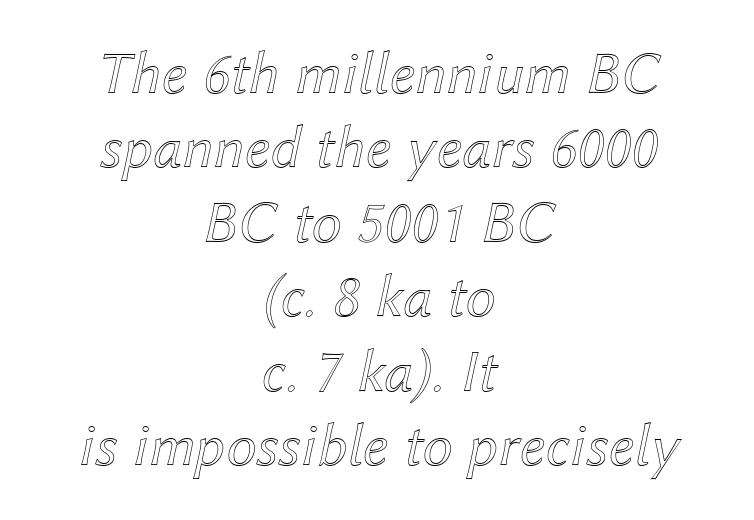
The image shows 61 px text type, italic (leaning right); set centered, line spacing 1.22x, normal letter spacing, not underlined; a medium x-height.
